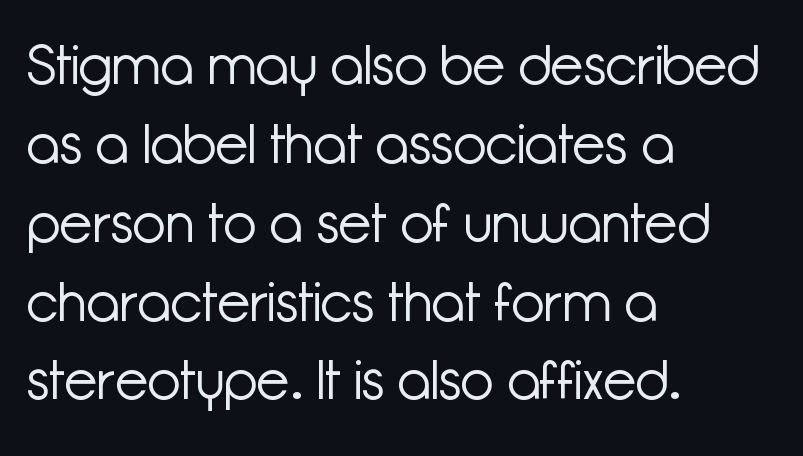
The image shows 54 px light sans-serif type, upright; set left-aligned, normal line spacing (1.46x), normal letter spacing, not underlined; low stroke contrast and a medium x-height.
